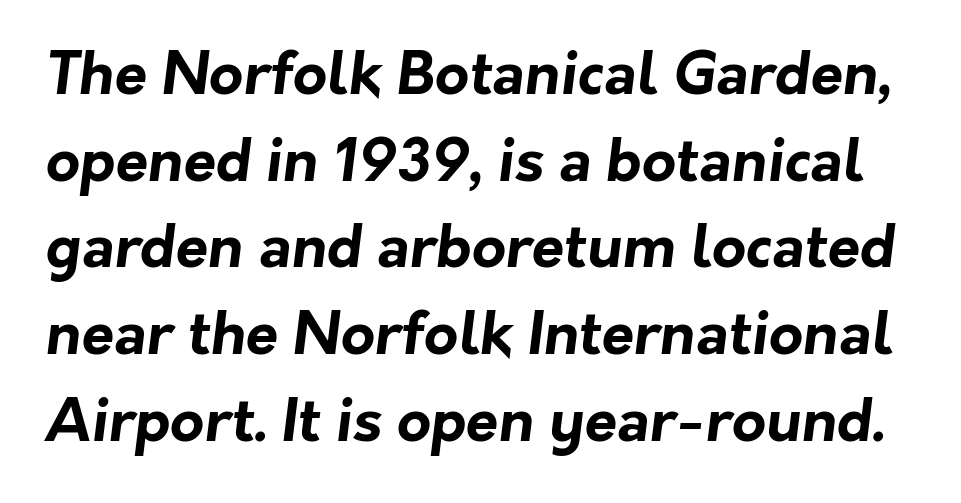
Q: Is the text bold? A: Yes.
Q: Is the typeface a serif or a sans-serif typeface? A: Sans-serif.
Q: Is the text underlined? A: No.
Q: Is the spacing between letters normal or unusually wide? A: Normal.
Q: Is the spacing between lines tight, normal or loose? A: Normal.
Q: Width (condensed, normal, or wide)? A: Normal.
Q: Stroke contrast? A: Low.
Q: x-height? A: Medium.
Q: Monospaced? A: No.
